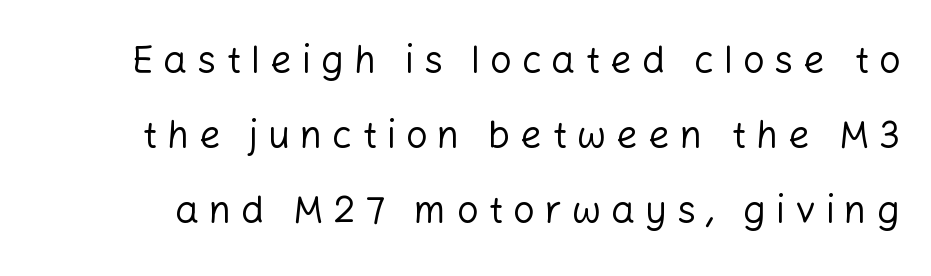
{"serif": "no", "italic": "no", "bold": "no", "weight": "regular", "width": "normal", "stroke_contrast": "low", "x_height": "medium", "monospaced": "no", "underline": "no", "line_spacing": "loose", "line_spacing_ratio": 1.97, "letter_spacing": "wide", "letter_spacing_em": 0.26, "glyph_px": 38}
